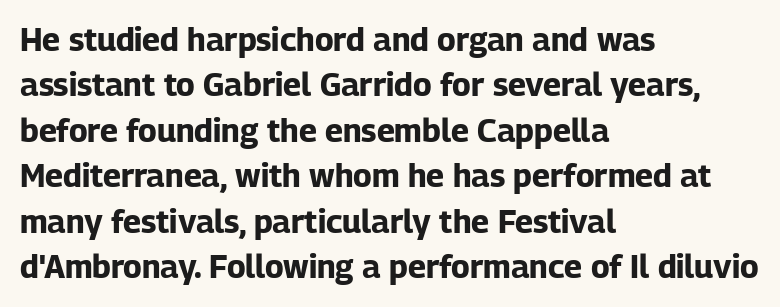
{"serif": "no", "italic": "no", "bold": "yes", "weight": "bold", "width": "normal", "stroke_contrast": "low", "x_height": "medium", "monospaced": "no", "underline": "no", "align": "left", "line_spacing": "normal", "line_spacing_ratio": 1.42, "letter_spacing": "normal", "letter_spacing_em": 0.0, "glyph_px": 32}
